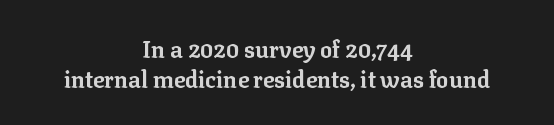
Q: Is the text bold? A: Yes.
Q: Is the text italic (slanted)? A: No, it is upright.
Q: Is the text underlined? A: No.
Q: How is the paragraph aligned? A: Centered.
Q: Is the spacing between letters normal or unusually wide? A: Normal.
Q: Is the spacing between lines tight, normal or loose? A: Normal.
